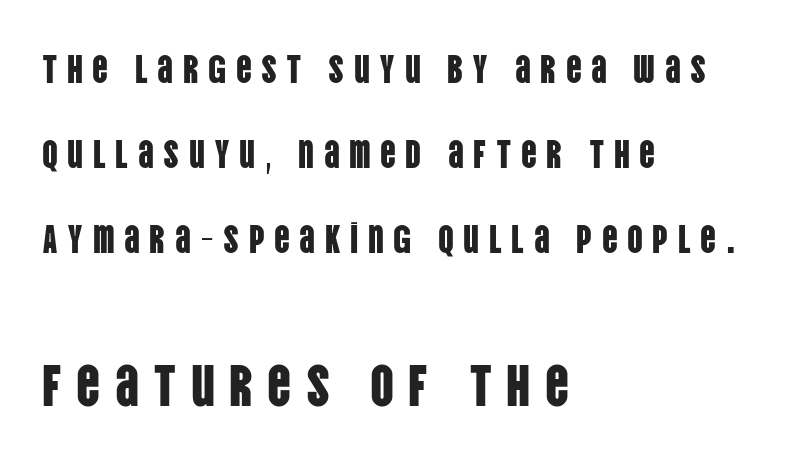
{"serif": "no", "italic": "no", "width": "condensed", "stroke_contrast": "low", "x_height": "large", "monospaced": "no", "underline": "no", "align": "left", "line_spacing": "loose", "line_spacing_ratio": 2.18, "letter_spacing": "wide", "letter_spacing_em": 0.24, "larger_block": "second", "size_ratio": 1.51, "glyph_px": 59}
